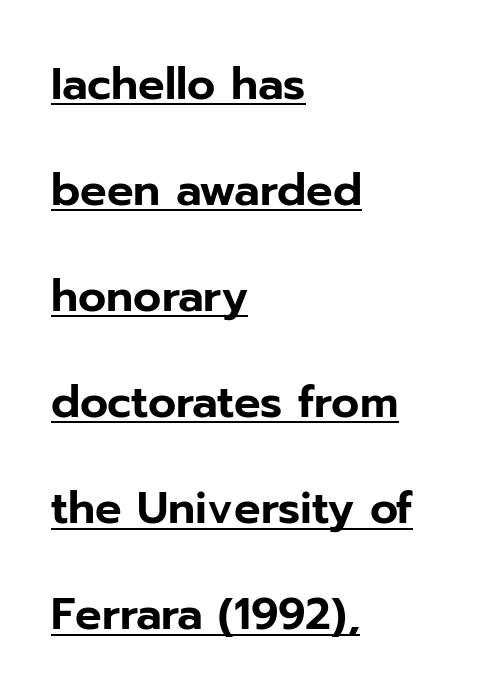
Q: Is the text italic (slanted)? A: No, it is upright.
Q: Is the typeface a serif or a sans-serif typeface? A: Sans-serif.
Q: Is the text underlined? A: Yes.
Q: How is the paragraph aligned? A: Left-aligned.
Q: Is the spacing between letters normal or unusually wide? A: Normal.
Q: Is the spacing between lines tight, normal or loose? A: Loose.
Q: Width (condensed, normal, or wide)? A: Normal.
Q: Stroke contrast? A: Low.
Q: x-height? A: Medium.
Q: Monospaced? A: No.
